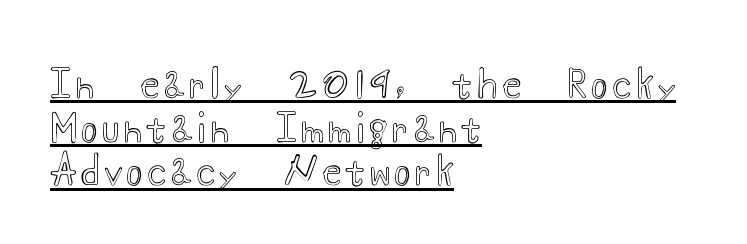
Q: Is the text italic (slanted)? A: No, it is upright.
Q: Is the text underlined? A: Yes.
Q: How is the paragraph aligned? A: Left-aligned.
Q: Is the spacing between lines tight, normal or loose? A: Tight.
Q: Width (condensed, normal, or wide)? A: Wide.
Q: x-height? A: Small.
Q: Monospaced? A: No.
